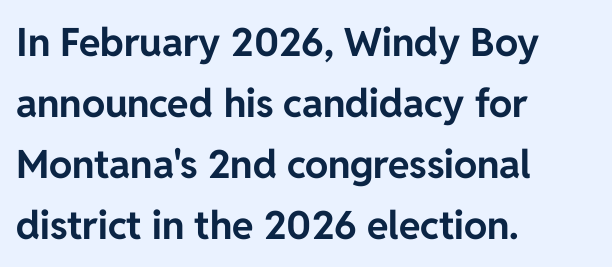
The image shows 39 px bold sans-serif type, upright; set left-aligned, normal line spacing (1.56x), normal letter spacing, not underlined; low stroke contrast and a medium x-height.
